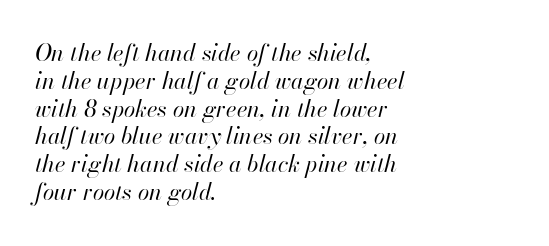
Observe the ordinary spacing: letters are neighbours, not strangers. A typesetter would mark this as italic. On a weight scale, this lands at 450 or below. Plain, unruled lines of type. One-word summary of the alignment: left.
